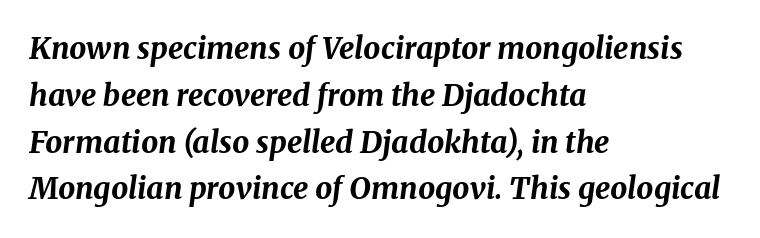
Q: Is the text bold? A: Yes.
Q: Is the text italic (slanted)? A: Yes, it leans right by about 8 degrees.
Q: Is the text underlined? A: No.
Q: How is the paragraph aligned? A: Left-aligned.
Q: Is the spacing between letters normal or unusually wide? A: Normal.
Q: Is the spacing between lines tight, normal or loose? A: Normal.
Q: Width (condensed, normal, or wide)? A: Normal.
Q: Stroke contrast? A: Medium.
Q: x-height? A: Medium.
Q: Monospaced? A: No.
